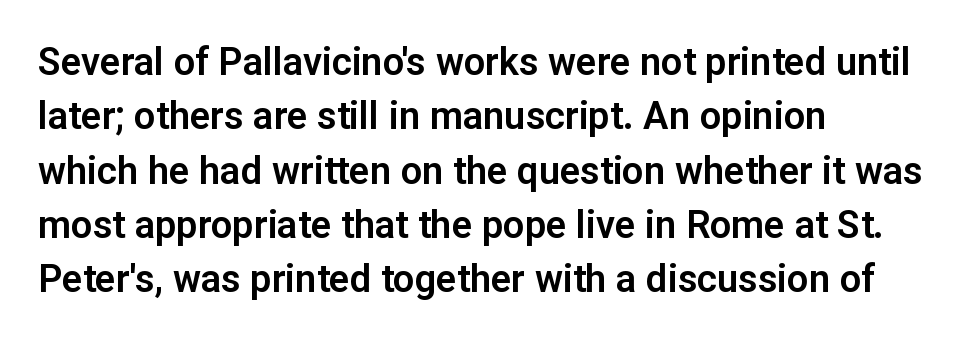
Q: Is the text italic (slanted)? A: No, it is upright.
Q: Is the typeface a serif or a sans-serif typeface? A: Sans-serif.
Q: Is the text underlined? A: No.
Q: How is the paragraph aligned? A: Left-aligned.
Q: Is the spacing between letters normal or unusually wide? A: Normal.
Q: Is the spacing between lines tight, normal or loose? A: Normal.
Q: Width (condensed, normal, or wide)? A: Normal.
Q: Stroke contrast? A: Low.
Q: x-height? A: Medium.
Q: Monospaced? A: No.
